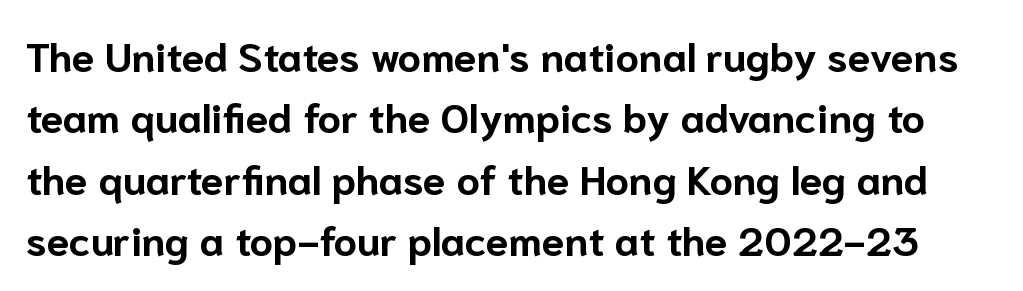
Q: Is the text bold? A: Yes.
Q: Is the text italic (slanted)? A: No, it is upright.
Q: Is the typeface a serif or a sans-serif typeface? A: Sans-serif.
Q: Is the text underlined? A: No.
Q: Is the spacing between letters normal or unusually wide? A: Normal.
Q: Is the spacing between lines tight, normal or loose? A: Normal.
Q: Width (condensed, normal, or wide)? A: Normal.
Q: Stroke contrast? A: Low.
Q: x-height? A: Medium.
Q: Monospaced? A: No.
